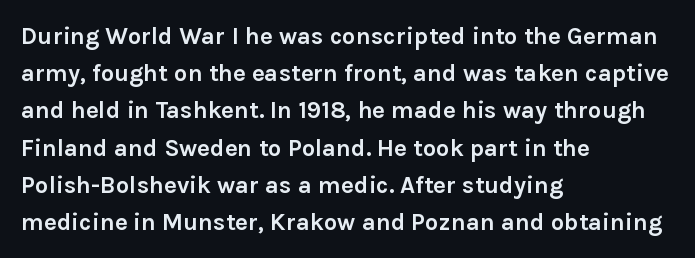
{"italic": "no", "bold": "yes", "underline": "no", "align": "left", "line_spacing": "normal", "line_spacing_ratio": 1.55, "letter_spacing": "normal", "letter_spacing_em": 0.0, "glyph_px": 24}
